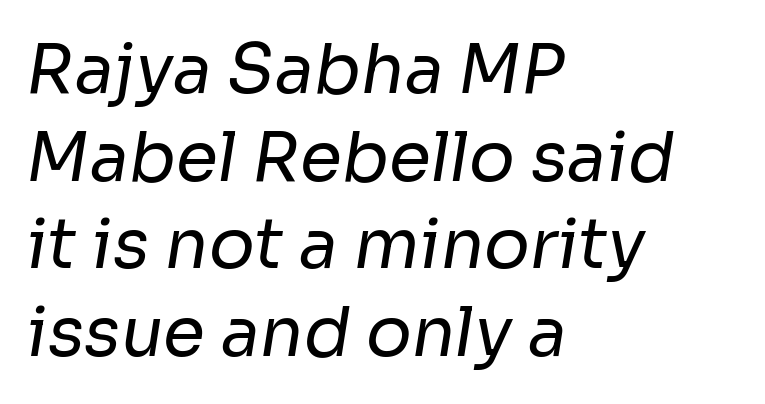
{"serif": "no", "bold": "no", "weight": "regular", "width": "normal", "stroke_contrast": "low", "x_height": "medium", "monospaced": "no", "underline": "no", "align": "left", "line_spacing": "normal", "line_spacing_ratio": 1.29, "letter_spacing": "normal", "letter_spacing_em": 0.0, "glyph_px": 68}
